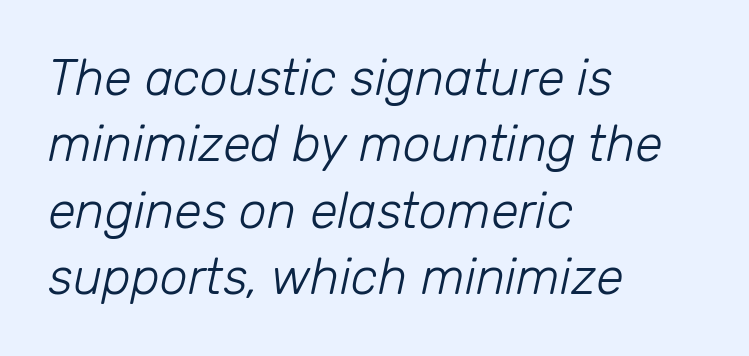
{"italic": "yes", "lean": "right", "slant_degrees": 12, "bold": "no", "weight": "light", "width": "normal", "stroke_contrast": "low", "x_height": "medium", "monospaced": "no", "underline": "no", "align": "left", "line_spacing": "normal", "line_spacing_ratio": 1.33, "letter_spacing": "normal", "letter_spacing_em": 0.0, "glyph_px": 50}
